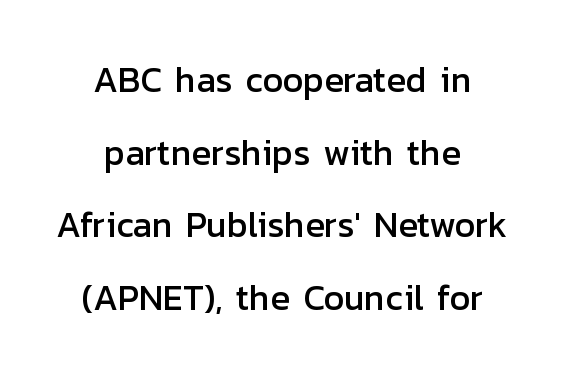
{"serif": "no", "italic": "no", "width": "normal", "stroke_contrast": "low", "x_height": "medium", "monospaced": "no", "underline": "no", "align": "center", "line_spacing": "loose", "line_spacing_ratio": 2.02, "letter_spacing": "normal", "letter_spacing_em": 0.0, "glyph_px": 36}
